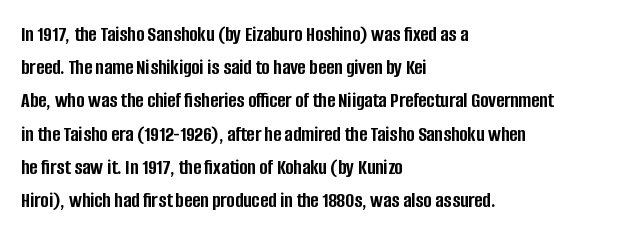
The image shows 22 px bold type, upright; set left-aligned, normal line spacing (1.51x), normal letter spacing, not underlined.
